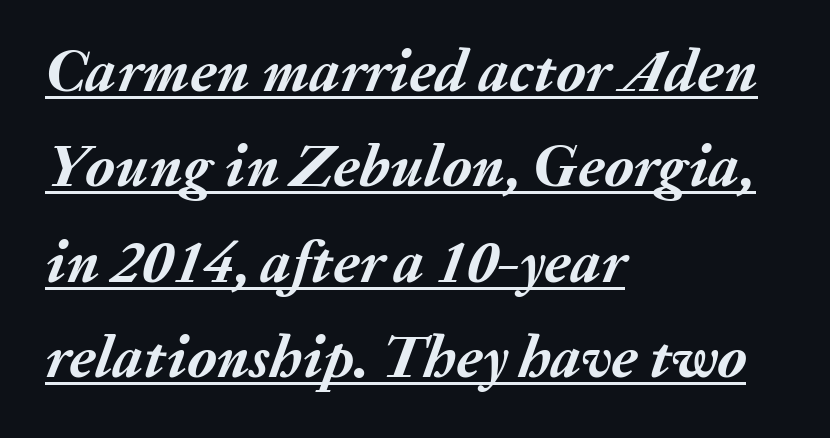
Each word holds together tightly as a unit, with standard inter-letter gaps. What decoration does the sample have? An underline. Which margin do the lines hug? The left one — the right edge is uneven. Is the type slanted? Yes — the strokes lean at a clear angle. These words are printed bold, with thick strokes throughout. The passage shown is typed in a proportional face where columns would drift.
